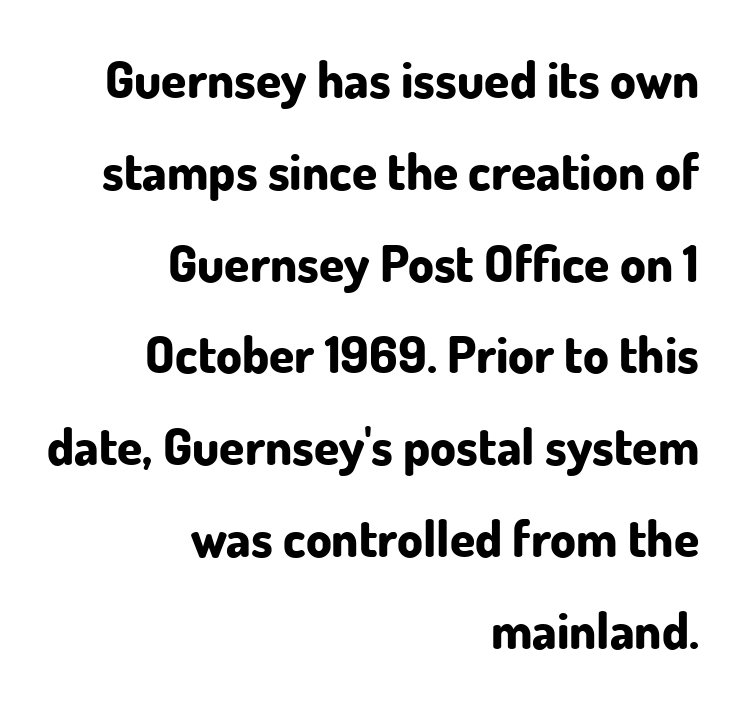
Q: Is the text bold? A: Yes.
Q: Is the text italic (slanted)? A: No, it is upright.
Q: Is the typeface a serif or a sans-serif typeface? A: Sans-serif.
Q: Is the text underlined? A: No.
Q: How is the paragraph aligned? A: Right-aligned.
Q: Is the spacing between letters normal or unusually wide? A: Normal.
Q: Width (condensed, normal, or wide)? A: Normal.
Q: Stroke contrast? A: Low.
Q: x-height? A: Small.
Q: Monospaced? A: No.
